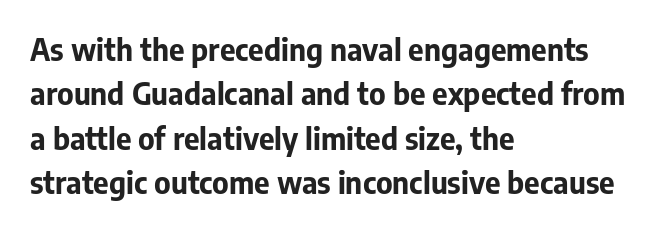
The image shows 30 px bold sans-serif type, upright; set left-aligned, normal line spacing (1.48x), normal letter spacing, not underlined; low stroke contrast and a medium x-height.
